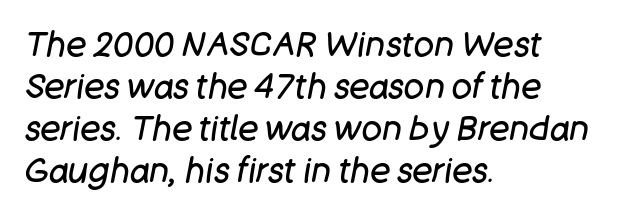
Q: Is the text bold? A: No.
Q: Is the text italic (slanted)? A: Yes, it leans right by about 11 degrees.
Q: Is the text underlined? A: No.
Q: How is the paragraph aligned? A: Left-aligned.
Q: Is the spacing between letters normal or unusually wide? A: Normal.
Q: Width (condensed, normal, or wide)? A: Normal.
Q: Stroke contrast? A: Low.
Q: x-height? A: Large.
Q: Monospaced? A: No.
